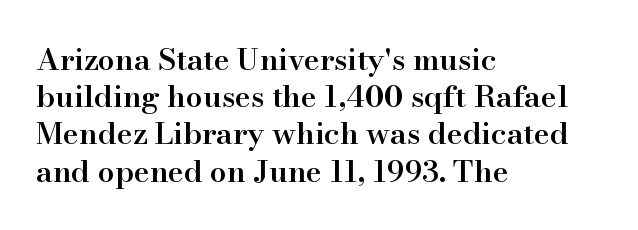
{"serif": "yes", "italic": "no", "bold": "semi", "weight": "semibold", "width": "normal", "stroke_contrast": "high", "x_height": "small", "monospaced": "no", "underline": "no", "align": "left", "line_spacing_ratio": 1.24, "letter_spacing": "normal", "letter_spacing_em": 0.0, "glyph_px": 30}
